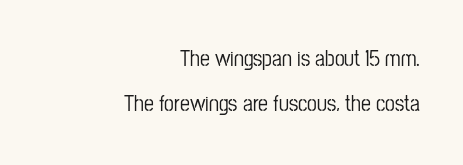
Q: Is the text italic (slanted)? A: No, it is upright.
Q: Is the text underlined? A: No.
Q: How is the paragraph aligned? A: Right-aligned.
Q: Is the spacing between letters normal or unusually wide? A: Normal.
Q: Is the spacing between lines tight, normal or loose? A: Loose.
